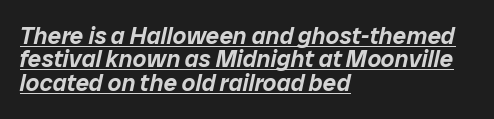
Q: Is the text italic (slanted)? A: Yes, it leans right by about 12 degrees.
Q: Is the text underlined? A: Yes.
Q: How is the paragraph aligned? A: Left-aligned.
Q: Is the spacing between letters normal or unusually wide? A: Normal.
Q: Is the spacing between lines tight, normal or loose? A: Tight.
